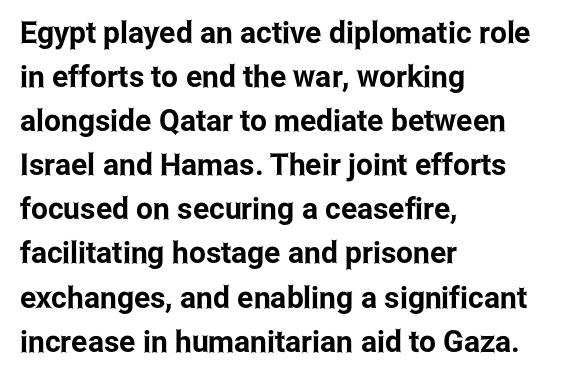
The image shows 30 px condensed sans-serif type, upright; set left-aligned, normal line spacing (1.47x), normal letter spacing, not underlined; low stroke contrast and a medium x-height.
